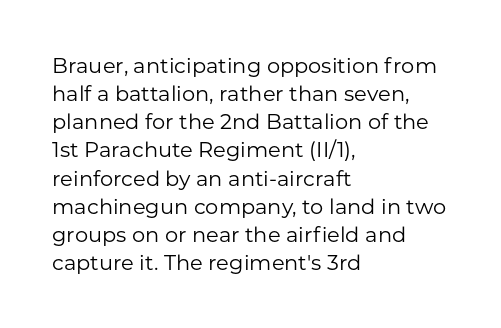
Visually the block forms a straight wall on the left and a jagged coastline on the right. Style check: upright. Bold? No — there's no thickening of the strokes. Notice how descenders clear the ascenders below comfortably — that's standard leading. Each word holds together tightly as a unit, with standard inter-letter gaps.
